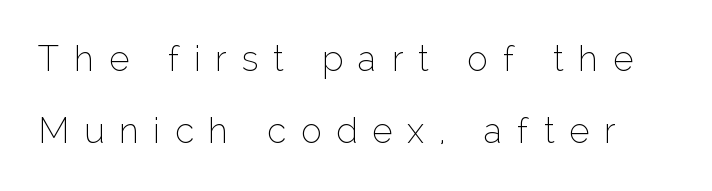
The image shows 35 px thin sans-serif type, upright; set loose line spacing (2.06x), unusually wide letter spacing (+0.42 em), not underlined; low stroke contrast and a medium x-height.
